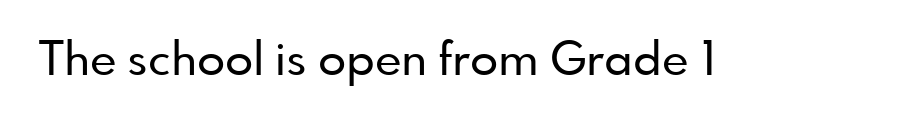
The image shows 46 px sans-serif type, upright; set normal letter spacing, not underlined; low stroke contrast and a small x-height.
